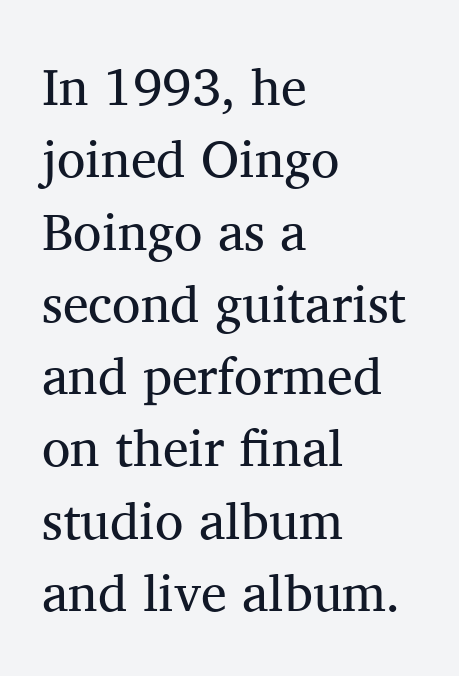
The image shows 52 px regular-weight serif type, upright; set left-aligned, normal line spacing (1.39x), normal letter spacing, not underlined; medium stroke contrast and a medium x-height.
